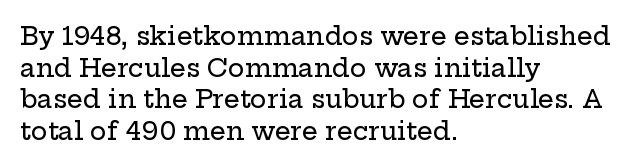
{"italic": "no", "underline": "no", "align": "left", "line_spacing": "normal", "line_spacing_ratio": 1.27, "letter_spacing": "normal", "letter_spacing_em": 0.0, "glyph_px": 25}
